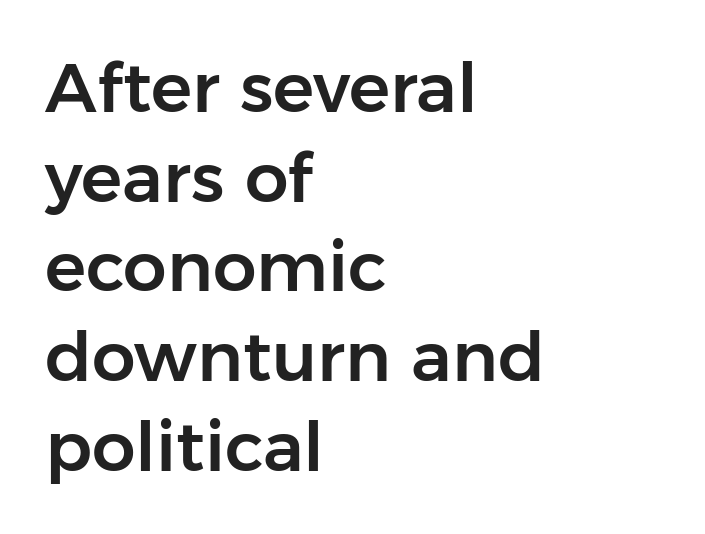
This is the regular roman posture of the typeface. In terms of letterspacing, this is plain default setting. What kind of face is this? One without serifs — a sans. Clear beneath every line of the passage. How would I describe the line gaps? Plain and ordinary. Where is the straight margin? On the left.
